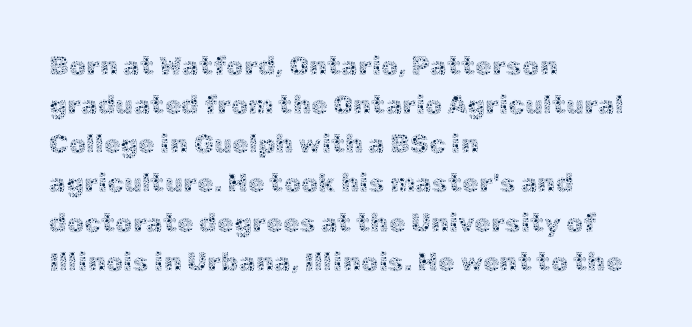
The image shows 27 px text type, upright; set left-aligned, normal line spacing (1.45x), normal letter spacing, not underlined.
